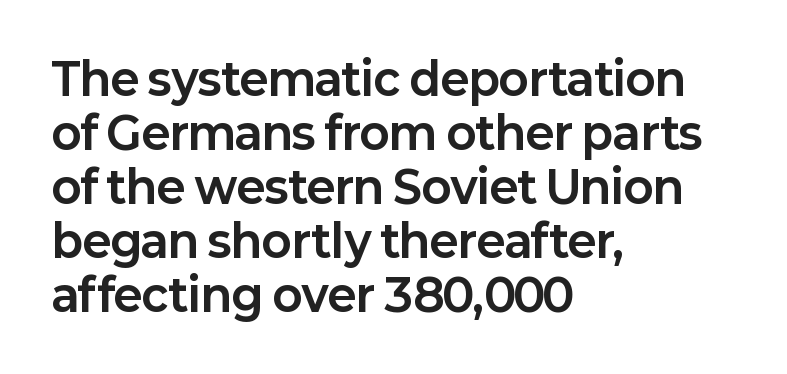
{"serif": "no", "italic": "no", "bold": "yes", "weight": "bold", "width": "normal", "stroke_contrast": "low", "x_height": "medium", "monospaced": "no", "underline": "no", "align": "left", "line_spacing_ratio": 1.23, "letter_spacing": "normal", "letter_spacing_em": 0.0, "glyph_px": 44}
